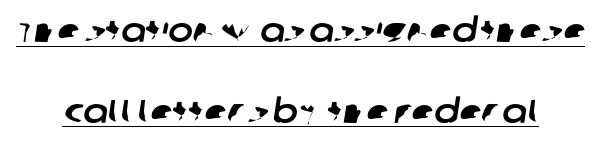
{"serif": "no", "width": "normal", "stroke_contrast": "low", "x_height": "large", "monospaced": "no", "underline": "yes", "align": "center", "line_spacing": "loose", "line_spacing_ratio": 2.45, "letter_spacing": "normal", "letter_spacing_em": 0.0, "glyph_px": 33}
